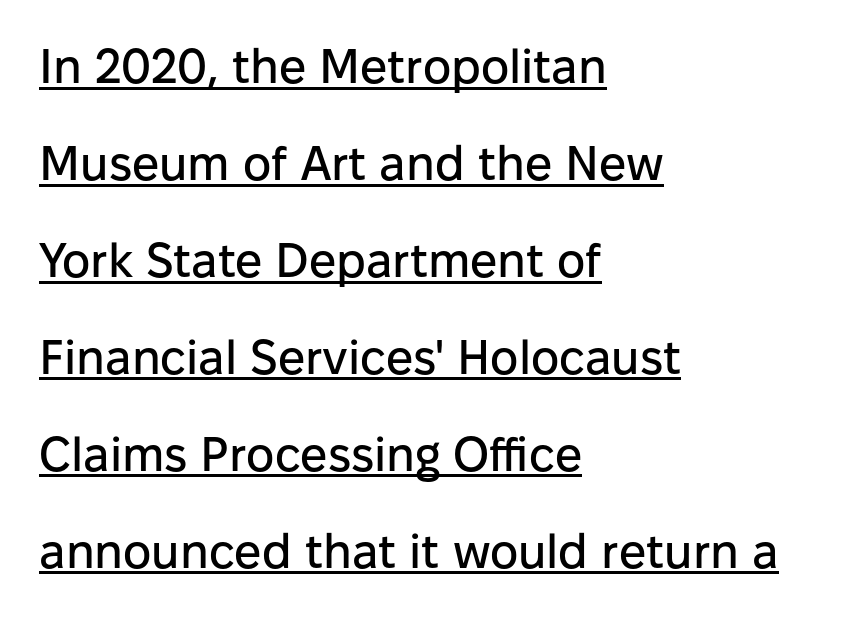
The image shows 48 px sans-serif type, upright; set left-aligned, loose line spacing (2.02x), normal letter spacing, underlined; low stroke contrast and a medium x-height.
